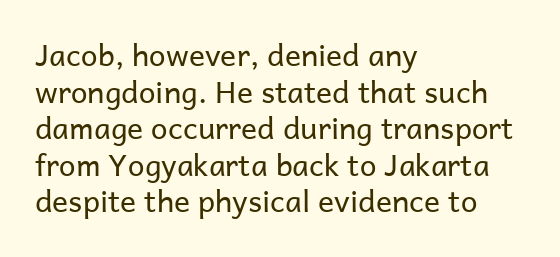
It's the straight-up-and-down kind of type. Heaviness? Minimal to ordinary, like unemphasized prose. Left-aligned paragraph, ragged on the right. How are the letters spaced? Ordinarily, with no added tracking. Character widths vary here, with narrow letters taking less room than wide ones. In terms of letterform style, serifs are entirely absent.
